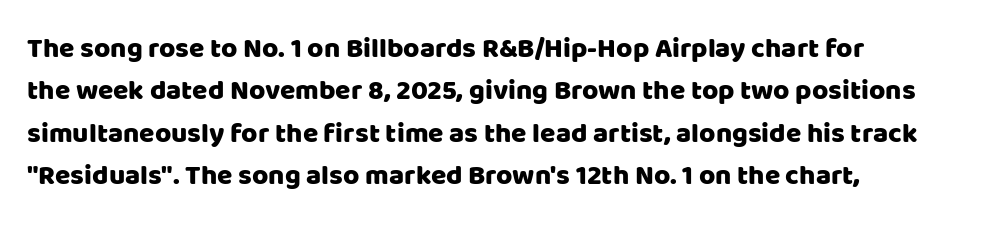
The image shows 28 px sans-serif type, upright; set left-aligned, normal line spacing (1.51x), normal letter spacing, not underlined; low stroke contrast and a large x-height.
